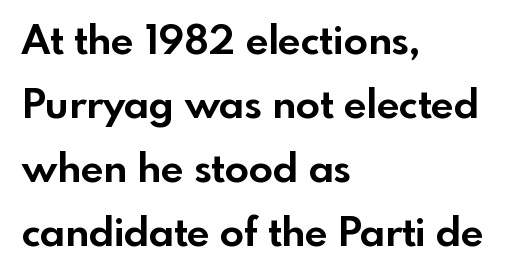
The image shows 40 px bold sans-serif type, upright; set left-aligned, normal line spacing (1.6x), normal letter spacing, not underlined; a small x-height.
